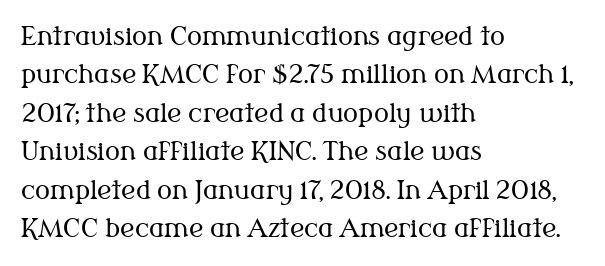
Q: Is the text bold? A: No.
Q: Is the text italic (slanted)? A: No, it is upright.
Q: Is the text underlined? A: No.
Q: How is the paragraph aligned? A: Left-aligned.
Q: Is the spacing between letters normal or unusually wide? A: Normal.
Q: Is the spacing between lines tight, normal or loose? A: Normal.
